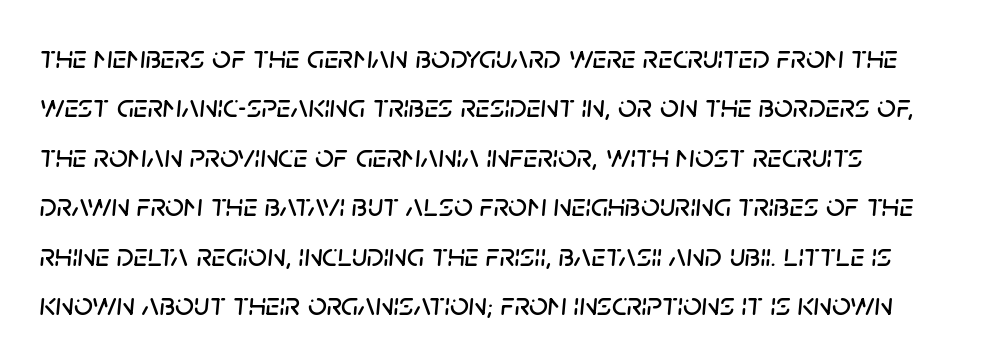
The image shows 33 px text type, italic (leaning right); set normal line spacing (1.5x), normal letter spacing, not underlined; low stroke contrast and a large x-height.
